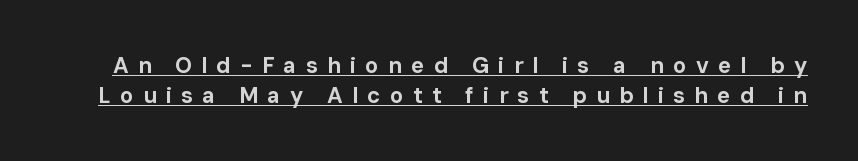
The passage shown has open, widely tracked lettering throughout. Weight check: bold — yes, fully. Honestly, the underline is the first thing you notice here. Normally led — the rows are evenly, conventionally spaced.
